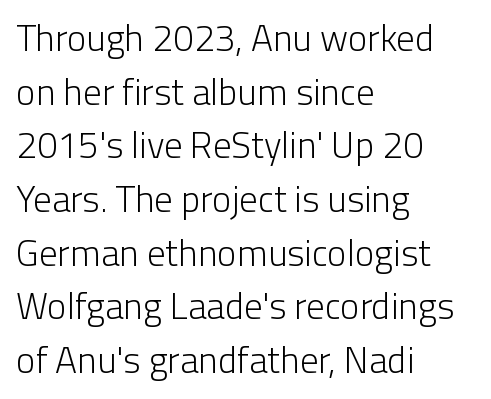
Q: Is the text bold? A: No.
Q: Is the text italic (slanted)? A: No, it is upright.
Q: Is the typeface a serif or a sans-serif typeface? A: Sans-serif.
Q: Is the text underlined? A: No.
Q: How is the paragraph aligned? A: Left-aligned.
Q: Is the spacing between letters normal or unusually wide? A: Normal.
Q: Is the spacing between lines tight, normal or loose? A: Normal.
Q: Width (condensed, normal, or wide)? A: Normal.
Q: Stroke contrast? A: Low.
Q: x-height? A: Medium.
Q: Monospaced? A: No.
